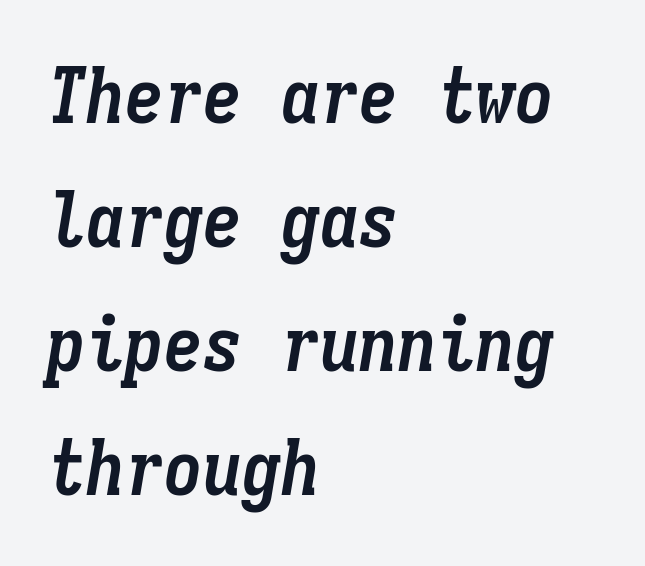
Every character here occupies the same horizontal width, giving the sample a typewriter-like rhythm. These lines carry a lot of weight — the face is fully bold. All the whitespace from short lines collects on the right. Designer's note — italics engaged. Honestly, there is no underline to notice here at all. If you measured baseline to baseline, you'd find a middling distance.
